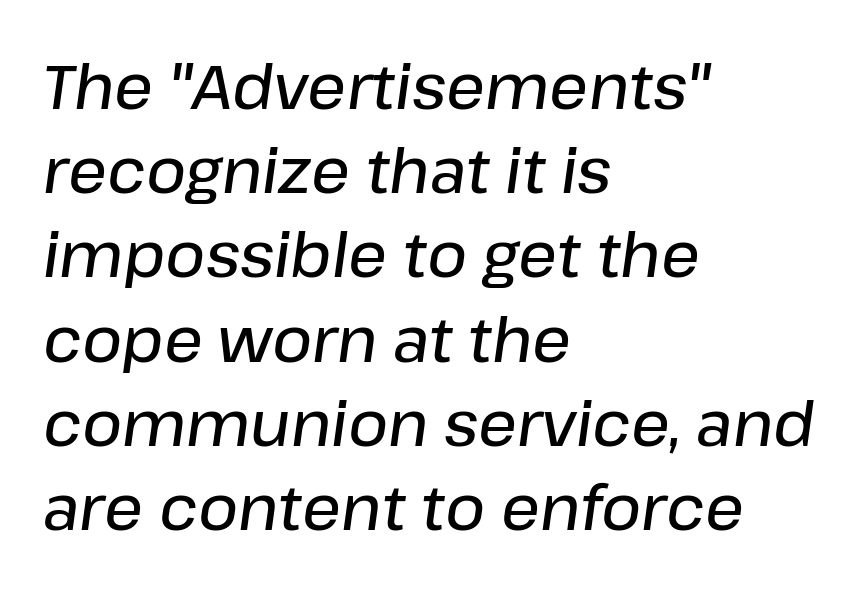
The letterforms sit shoulder to shoulder at normal distance. Left-aligned paragraph, ragged on the right. The baseline area is clear. Is this a fixed-width face? No — the glyphs have proportional, varying widths.
